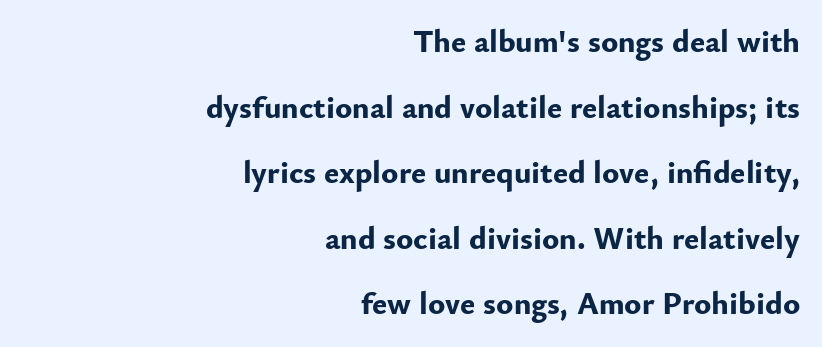
{"serif": "no", "italic": "no", "bold": "yes", "weight": "bold", "width": "normal", "stroke_contrast": "low", "x_height": "small", "monospaced": "no", "underline": "no", "align": "right", "line_spacing": "loose", "line_spacing_ratio": 2.05, "letter_spacing": "normal", "letter_spacing_em": 0.0, "glyph_px": 32}
